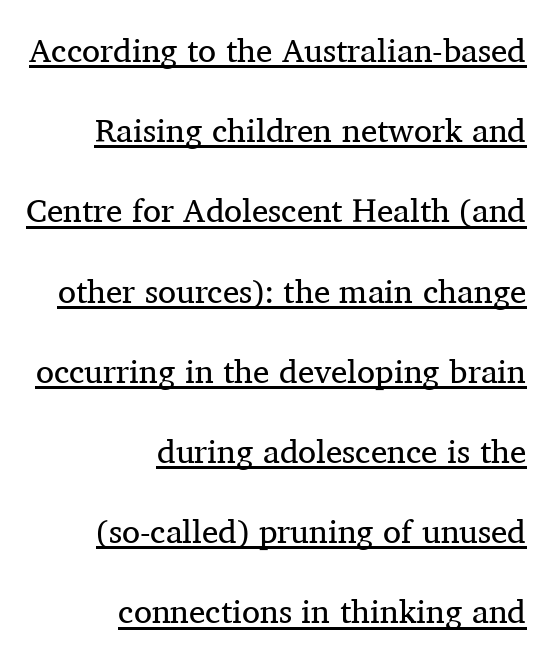
Q: Is the text bold? A: No.
Q: Is the text italic (slanted)? A: No, it is upright.
Q: Is the typeface a serif or a sans-serif typeface? A: Serif.
Q: Is the text underlined? A: Yes.
Q: How is the paragraph aligned? A: Right-aligned.
Q: Is the spacing between letters normal or unusually wide? A: Normal.
Q: Is the spacing between lines tight, normal or loose? A: Loose.
Q: Width (condensed, normal, or wide)? A: Normal.
Q: Stroke contrast? A: Medium.
Q: x-height? A: Medium.
Q: Monospaced? A: No.
